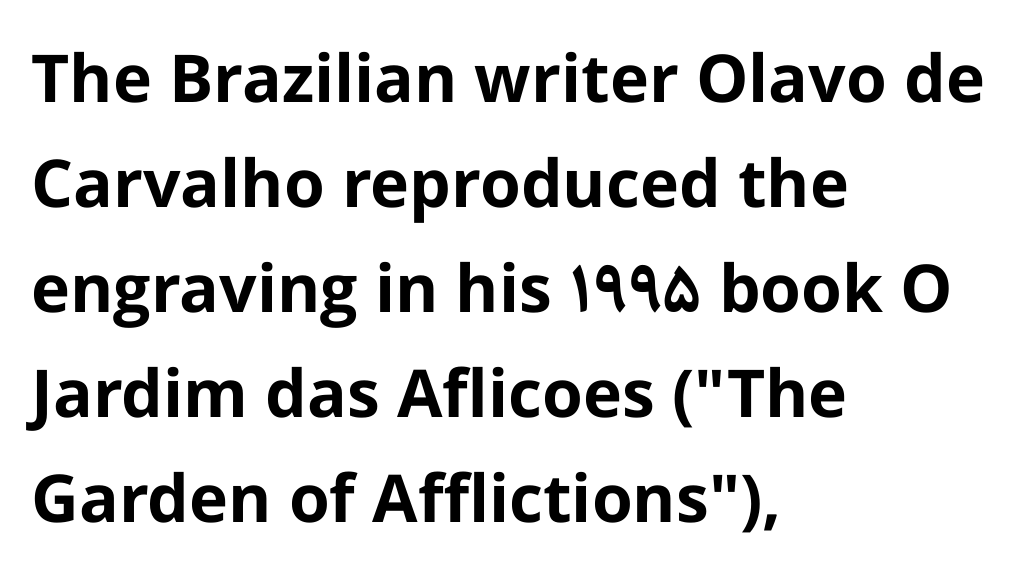
Emphasis by weight is at full strength: bold. Unlike italic type, these characters show no tilt at all. The face used here is proportionally spaced, like ordinary book or web type. Check under the words: just untouched page. Notice how the passage keeps a crisp vertical edge on the left only.
